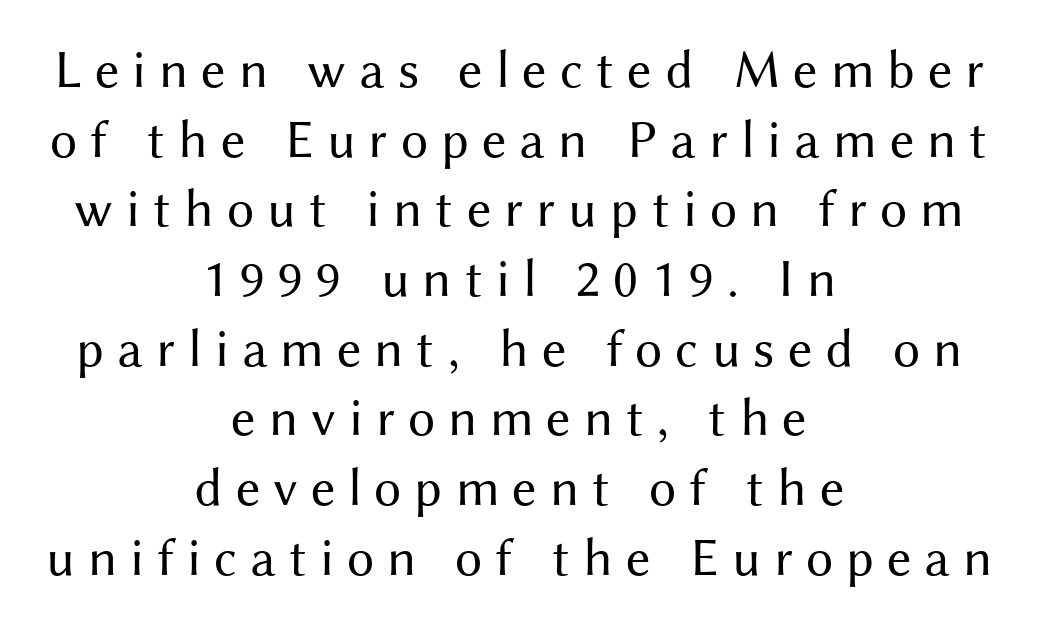
Q: Is the text bold? A: No.
Q: Is the text italic (slanted)? A: No, it is upright.
Q: Is the typeface a serif or a sans-serif typeface? A: Sans-serif.
Q: Is the text underlined? A: No.
Q: How is the paragraph aligned? A: Centered.
Q: Is the spacing between letters normal or unusually wide? A: Unusually wide.
Q: Is the spacing between lines tight, normal or loose? A: Normal.
Q: Width (condensed, normal, or wide)? A: Normal.
Q: Stroke contrast? A: Medium.
Q: x-height? A: Medium.
Q: Monospaced? A: No.
